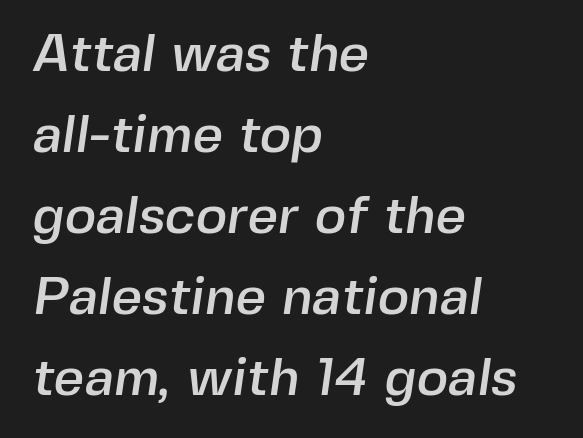
Q: Is the typeface a serif or a sans-serif typeface? A: Sans-serif.
Q: Is the text underlined? A: No.
Q: How is the paragraph aligned? A: Left-aligned.
Q: Is the spacing between letters normal or unusually wide? A: Normal.
Q: Is the spacing between lines tight, normal or loose? A: Normal.
Q: Width (condensed, normal, or wide)? A: Normal.
Q: x-height? A: Medium.
Q: Monospaced? A: No.
